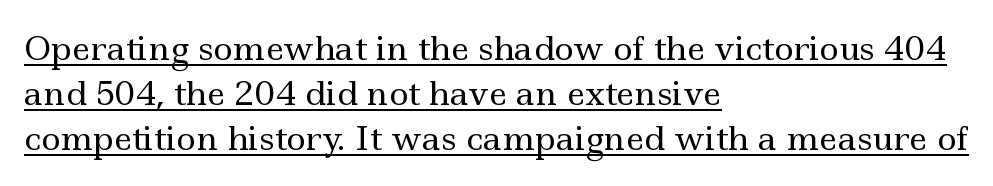
The image shows 33 px regular-weight, wide serif type, upright; set left-aligned, normal line spacing (1.37x), normal letter spacing, underlined; a small x-height.
